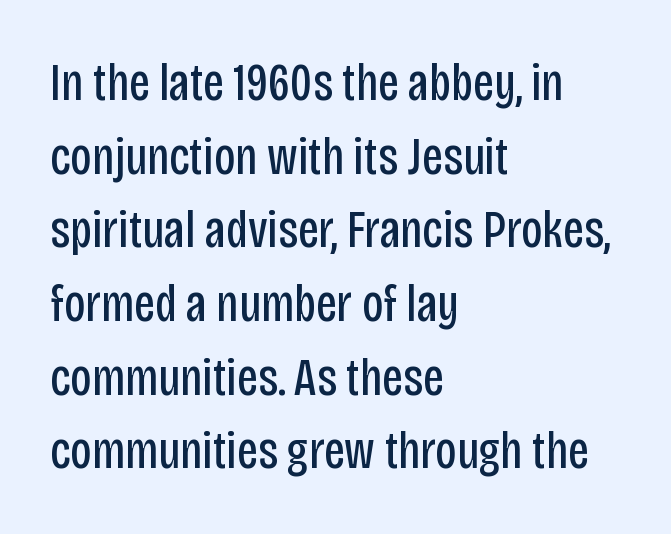
Q: Is the text bold? A: No.
Q: Is the text italic (slanted)? A: No, it is upright.
Q: Is the typeface a serif or a sans-serif typeface? A: Sans-serif.
Q: Is the text underlined? A: No.
Q: How is the paragraph aligned? A: Left-aligned.
Q: Is the spacing between letters normal or unusually wide? A: Normal.
Q: Is the spacing between lines tight, normal or loose? A: Normal.
Q: Width (condensed, normal, or wide)? A: Condensed.
Q: Stroke contrast? A: Low.
Q: x-height? A: Large.
Q: Monospaced? A: No.
